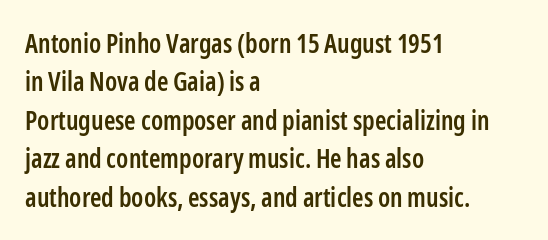
Q: Is the text bold? A: Semi-bold.
Q: Is the text italic (slanted)? A: No, it is upright.
Q: Is the text underlined? A: No.
Q: How is the paragraph aligned? A: Left-aligned.
Q: Is the spacing between letters normal or unusually wide? A: Normal.
Q: Is the spacing between lines tight, normal or loose? A: Normal.
